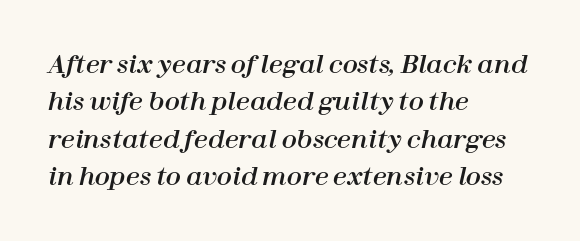
The image shows 25 px text type, italic (leaning right); set left-aligned, normal line spacing (1.5x), normal letter spacing, not underlined.
